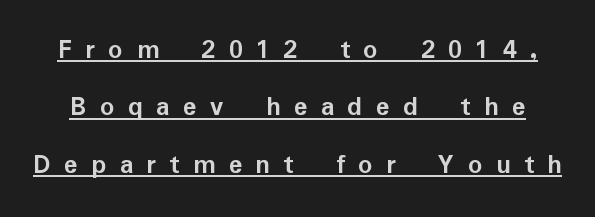
Q: Is the text bold? A: Yes.
Q: Is the text italic (slanted)? A: No, it is upright.
Q: Is the typeface a serif or a sans-serif typeface? A: Sans-serif.
Q: Is the text underlined? A: Yes.
Q: Is the spacing between letters normal or unusually wide? A: Unusually wide.
Q: Is the spacing between lines tight, normal or loose? A: Loose.
Q: Width (condensed, normal, or wide)? A: Normal.
Q: Stroke contrast? A: Low.
Q: x-height? A: Medium.
Q: Monospaced? A: No.
